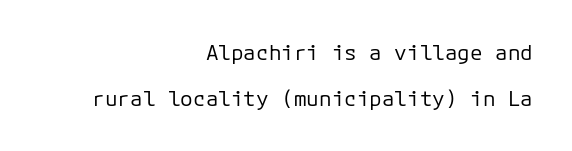
The paragraph has a hard right edge and a soft left edge. The letters look calm and open, with moderate or lighter stems. Quick note: not italic, upright. Inter-character spacing is left at the font's built-in metrics. Notice the wide empty band between every row — that's loose leading. Type without underlining.
